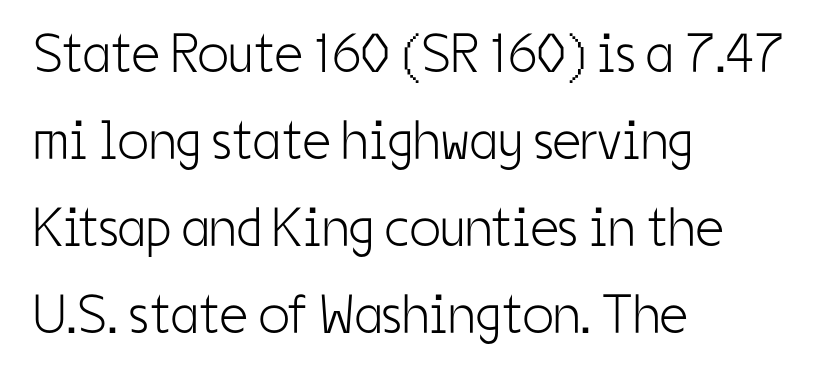
Nobody touched the tracking dial on this one. Quick note: not italic, upright. I'd call this a sans setting — the letters go barefoot. Alignment: flush left. The lines sit at an ordinary, default distance from one another. The face looks like a standard text weight, possibly lighter.
